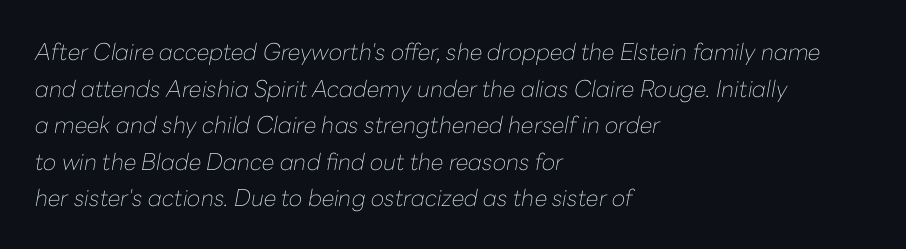
Q: Is the text bold? A: No.
Q: Is the text italic (slanted)? A: Yes, it leans right by about 10 degrees.
Q: Is the text underlined? A: No.
Q: How is the paragraph aligned? A: Left-aligned.
Q: Is the spacing between letters normal or unusually wide? A: Normal.
Q: Is the spacing between lines tight, normal or loose? A: Normal.
